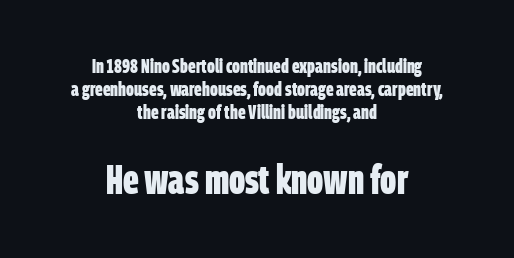
{"serif": "no", "bold": "yes", "weight": "bold", "width": "condensed", "stroke_contrast": "low", "x_height": "large", "monospaced": "no", "underline": "no", "align": "center", "line_spacing": "tight", "line_spacing_ratio": 1.14, "letter_spacing": "normal", "letter_spacing_em": 0.0, "larger_block": "second", "size_ratio": 2.05, "glyph_px": 41}
